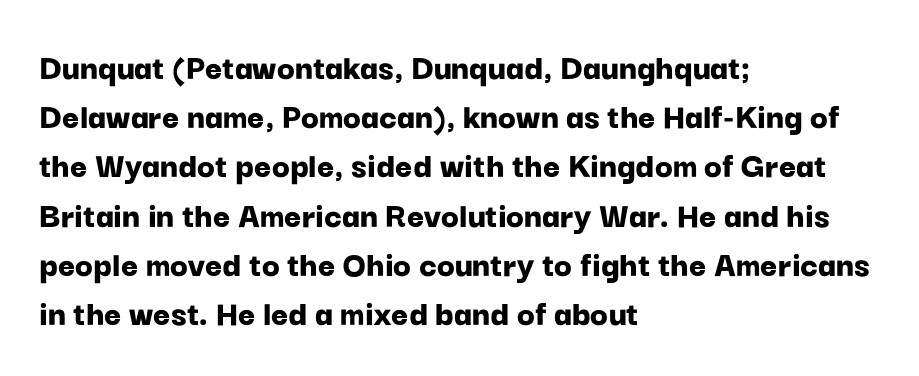
The image shows 37 px bold sans-serif type, upright; set left-aligned, normal line spacing (1.33x), normal letter spacing, not underlined; low stroke contrast and a medium x-height.
